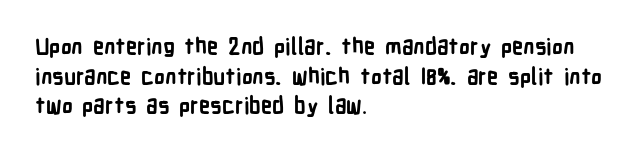
Caption: standard tracking, unaltered. Bold? Absolutely — the strokes are thick and heavy. Where is the straight margin? On the left. The line-height multiplier appears to be the usual default. Underlining? Definitely not there. Upright lettering throughout.
